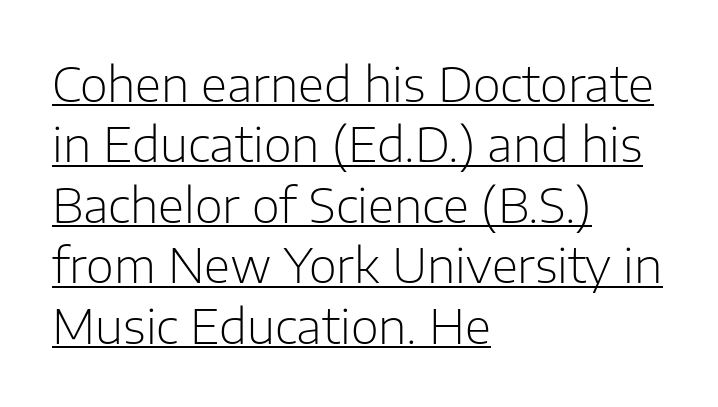
Upright lettering throughout. Each letter's strokes conclude bluntly, with no projecting serifs. Proportional: the letters do not fall into vertical columns. Line spacing here is normal. A baseline rule has been typeset under these characters. The paragraph has a hard left edge and a soft right edge.
